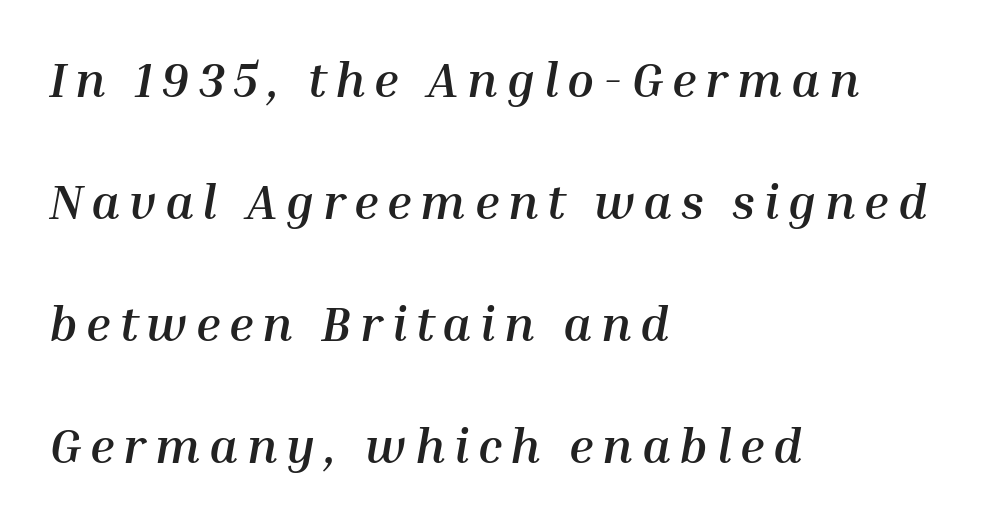
Q: Is the text bold? A: Yes.
Q: Is the text italic (slanted)? A: Yes, it leans right by about 10 degrees.
Q: Is the text underlined? A: No.
Q: How is the paragraph aligned? A: Left-aligned.
Q: Is the spacing between lines tight, normal or loose? A: Loose.
Q: Width (condensed, normal, or wide)? A: Normal.
Q: Stroke contrast? A: Medium.
Q: x-height? A: Medium.
Q: Monospaced? A: No.
